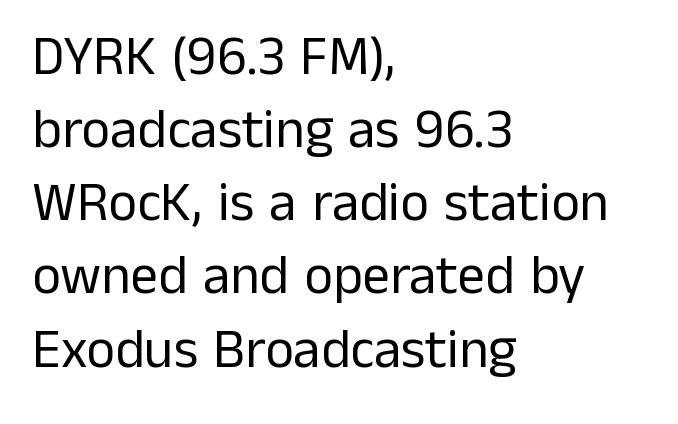
Q: Is the text bold? A: No.
Q: Is the text italic (slanted)? A: No, it is upright.
Q: Is the typeface a serif or a sans-serif typeface? A: Sans-serif.
Q: Is the text underlined? A: No.
Q: How is the paragraph aligned? A: Left-aligned.
Q: Is the spacing between letters normal or unusually wide? A: Normal.
Q: Is the spacing between lines tight, normal or loose? A: Normal.
Q: Width (condensed, normal, or wide)? A: Normal.
Q: Stroke contrast? A: Low.
Q: x-height? A: Medium.
Q: Monospaced? A: No.
